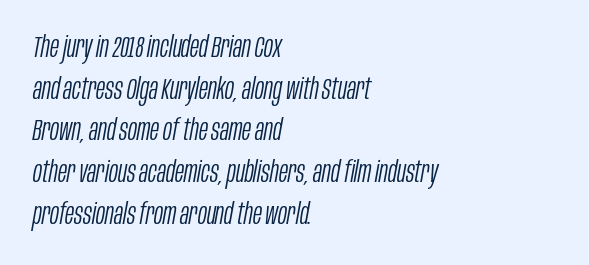
{"italic": "yes", "lean": "right", "slant_degrees": 10, "bold": "no", "weight": "light", "width": "condensed", "stroke_contrast": "low", "x_height": "large", "monospaced": "no", "underline": "no", "align": "left", "line_spacing": "normal", "line_spacing_ratio": 1.39, "letter_spacing": "normal", "letter_spacing_em": 0.0, "glyph_px": 30}
